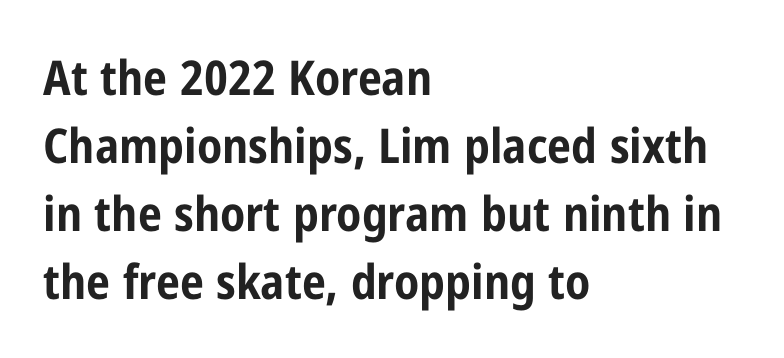
The type sits square on the baseline with zero lean. The letters advance in unequal steps, a hallmark of proportional type. Descenders are the only things crossing below the line. The paragraph shown leans on its left margin.
